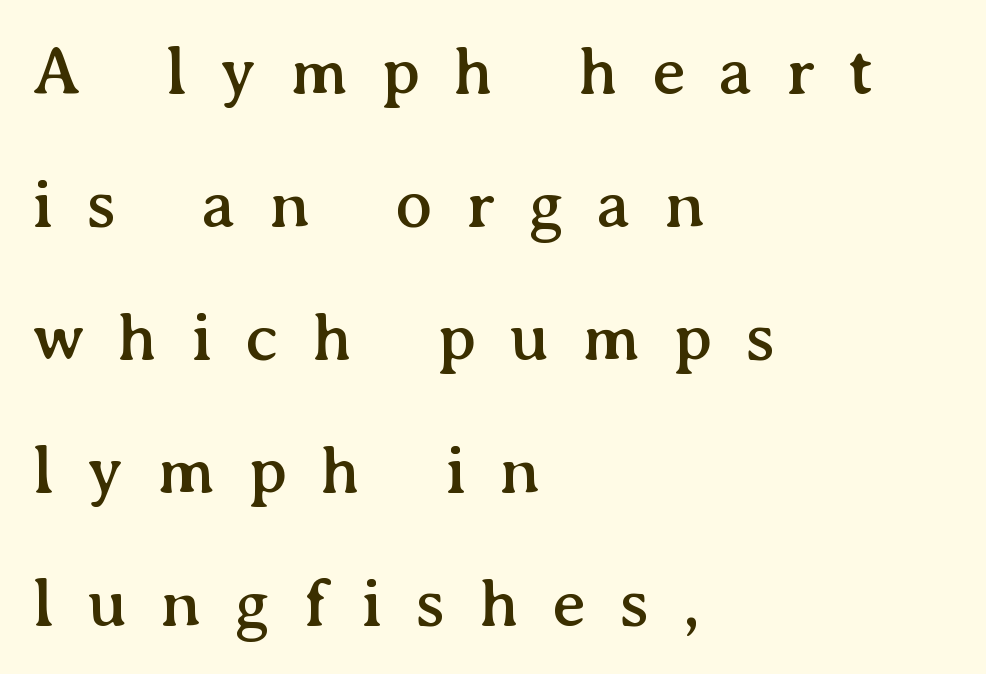
The image shows 70 px serif type, upright; set left-aligned, loose line spacing (1.9x), unusually wide letter spacing (+0.47 em), not underlined; medium stroke contrast and a medium x-height.
